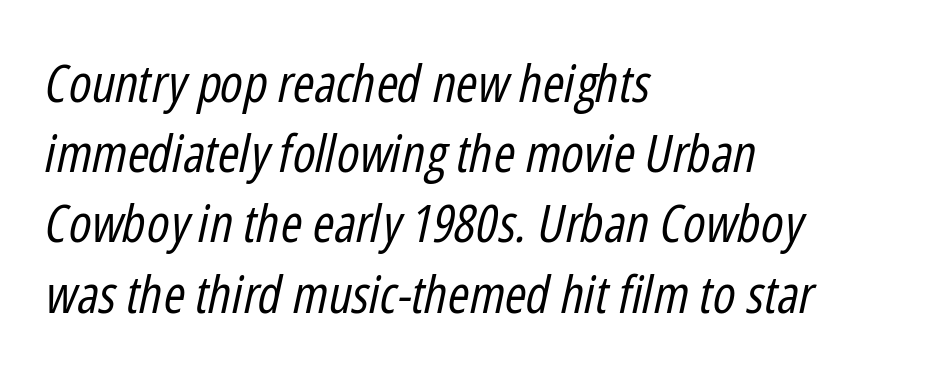
{"italic": "yes", "lean": "right", "slant_degrees": 12, "bold": "no", "weight": "regular", "width": "condensed", "stroke_contrast": "low", "x_height": "medium", "monospaced": "no", "underline": "no", "align": "left", "line_spacing": "normal", "line_spacing_ratio": 1.35, "letter_spacing": "normal", "letter_spacing_em": 0.0, "glyph_px": 52}
